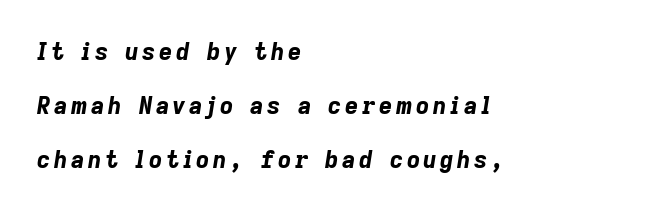
Q: Is the text bold? A: Yes.
Q: Is the text italic (slanted)? A: Yes, it leans right by about 9 degrees.
Q: Is the text underlined? A: No.
Q: How is the paragraph aligned? A: Left-aligned.
Q: Is the spacing between lines tight, normal or loose? A: Loose.
